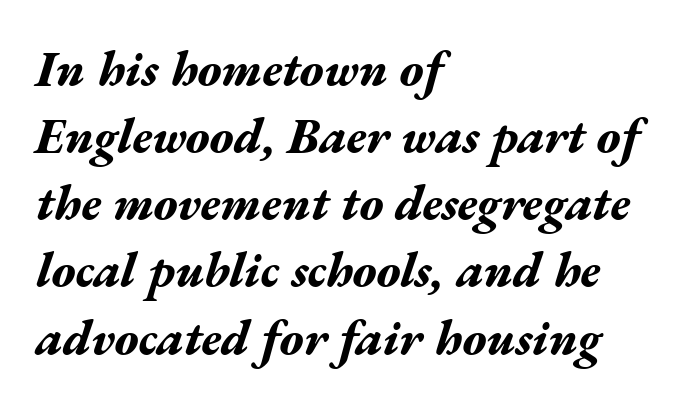
Q: Is the text bold? A: Yes.
Q: Is the text italic (slanted)? A: Yes, it leans right by about 17 degrees.
Q: Is the text underlined? A: No.
Q: How is the paragraph aligned? A: Left-aligned.
Q: Is the spacing between letters normal or unusually wide? A: Normal.
Q: Is the spacing between lines tight, normal or loose? A: Normal.
Q: Width (condensed, normal, or wide)? A: Wide.
Q: Stroke contrast? A: Medium.
Q: x-height? A: Medium.
Q: Monospaced? A: No.
